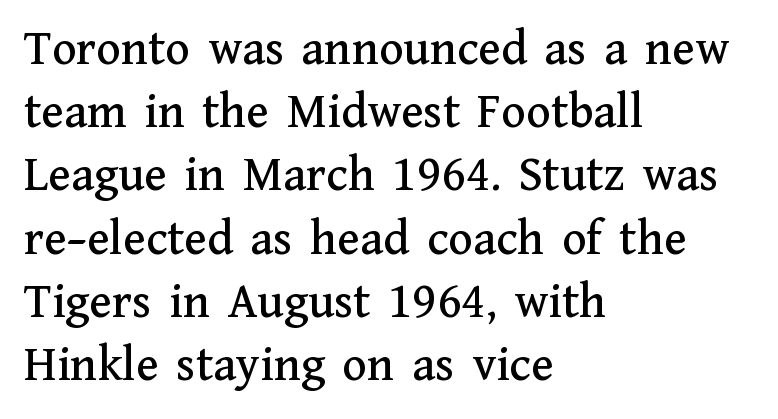
Q: Is the text italic (slanted)? A: No, it is upright.
Q: Is the typeface a serif or a sans-serif typeface? A: Serif.
Q: Is the text underlined? A: No.
Q: How is the paragraph aligned? A: Left-aligned.
Q: Is the spacing between letters normal or unusually wide? A: Normal.
Q: Width (condensed, normal, or wide)? A: Normal.
Q: Stroke contrast? A: Medium.
Q: x-height? A: Medium.
Q: Monospaced? A: No.
